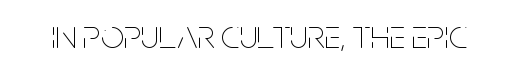
{"italic": "no", "bold": "no", "weight": "thin", "width": "condensed", "stroke_contrast": "low", "x_height": "large", "monospaced": "no", "underline": "no", "letter_spacing": "normal", "letter_spacing_em": 0.0, "glyph_px": 41}
